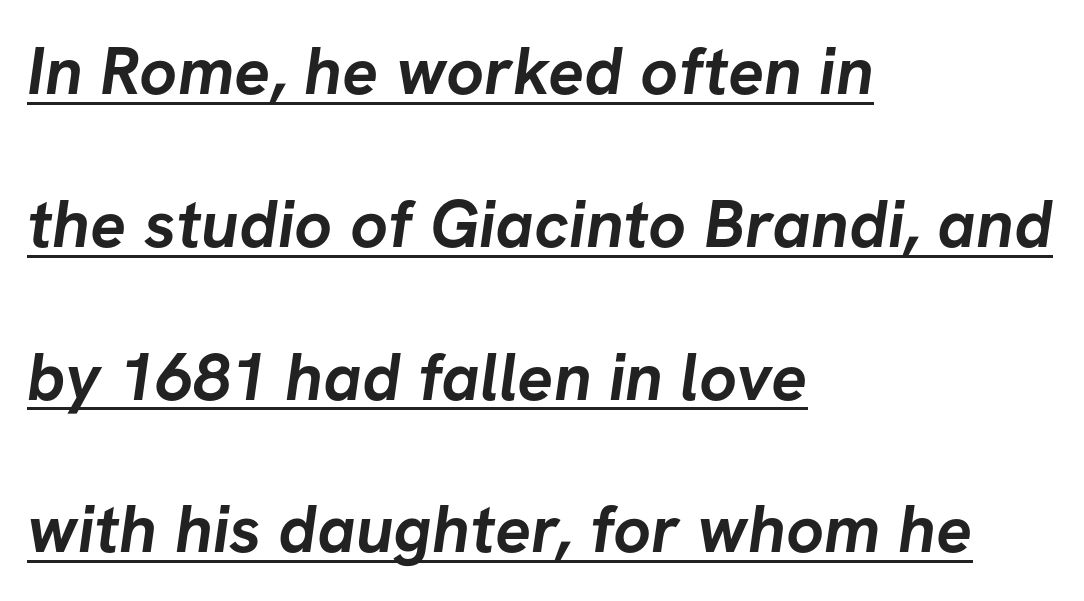
The image shows 67 px semibold sans-serif type; set left-aligned, loose line spacing (2.28x), normal letter spacing, underlined; low stroke contrast and a medium x-height.
